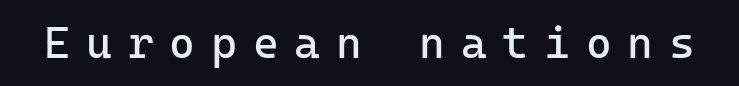
No heavy texture on the line: the type isn't bold. Quick note: underline off. Loose tracking; the words dissolve into strings of separated letters. Vertical strokes here are truly vertical. Look at the bottom of the vertical strokes: they stop flat, with no serifs.
